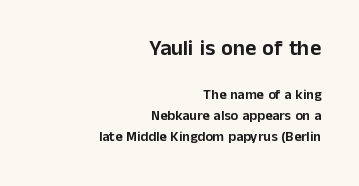
Q: Is the text italic (slanted)? A: No, it is upright.
Q: Is the text underlined? A: No.
Q: How is the paragraph aligned? A: Right-aligned.
Q: Is the spacing between letters normal or unusually wide? A: Normal.
Q: Is the spacing between lines tight, normal or loose? A: Normal.
Q: Which block of text is set in a larger size, the first (top) or the second (bottom)? A: The first (top) one.
